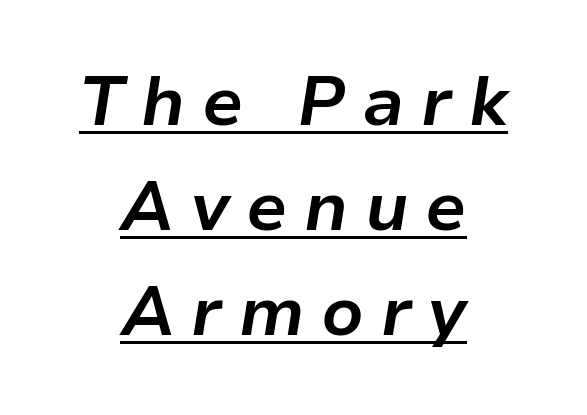
Q: Is the text bold? A: Yes.
Q: Is the text italic (slanted)? A: Yes, it leans right by about 9 degrees.
Q: Is the text underlined? A: Yes.
Q: How is the paragraph aligned? A: Centered.
Q: Is the spacing between letters normal or unusually wide? A: Unusually wide.
Q: Is the spacing between lines tight, normal or loose? A: Normal.
Q: Width (condensed, normal, or wide)? A: Normal.
Q: Stroke contrast? A: Low.
Q: x-height? A: Medium.
Q: Monospaced? A: No.
